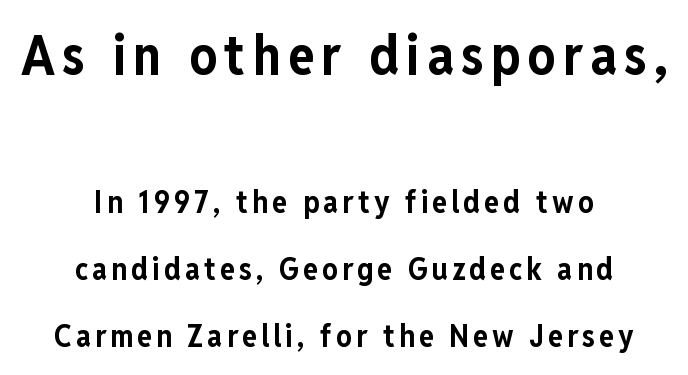
{"serif": "no", "italic": "no", "bold": "yes", "weight": "bold", "width": "condensed", "stroke_contrast": "low", "x_height": "medium", "monospaced": "no", "underline": "no", "align": "center", "line_spacing": "loose", "line_spacing_ratio": 2.15, "larger_block": "first", "size_ratio": 1.77, "glyph_px": 55}
